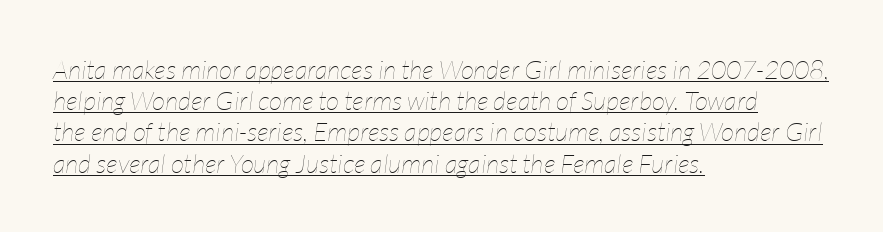
The font sits on the lighter half of the weight spectrum, regular included. You could call the tracking neutral — neither tight nor loose. These lines were composed using italics. Decoration check: the copy is underlined.
